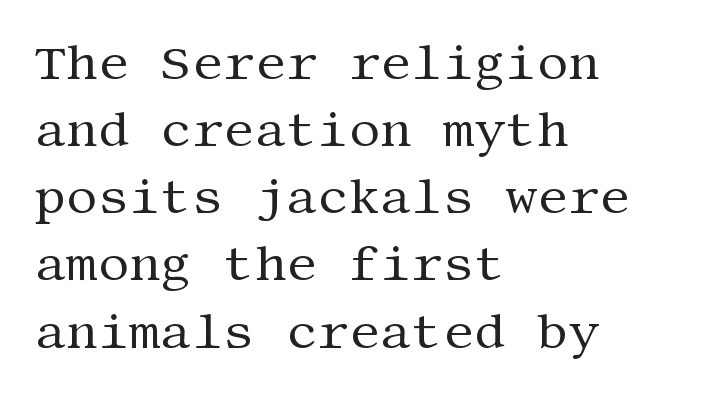
Q: Is the text bold? A: No.
Q: Is the text italic (slanted)? A: No, it is upright.
Q: Is the typeface a serif or a sans-serif typeface? A: Serif.
Q: Is the text underlined? A: No.
Q: How is the paragraph aligned? A: Left-aligned.
Q: Is the spacing between letters normal or unusually wide? A: Normal.
Q: Is the spacing between lines tight, normal or loose? A: Normal.
Q: Width (condensed, normal, or wide)? A: Normal.
Q: Stroke contrast? A: Medium.
Q: x-height? A: Large.
